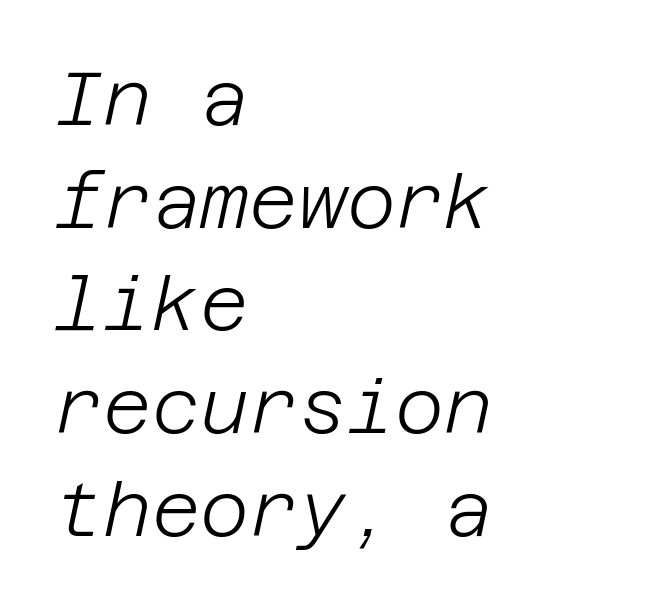
{"italic": "yes", "lean": "right", "slant_degrees": 12, "bold": "no", "weight": "light", "width": "normal", "stroke_contrast": "low", "x_height": "large", "underline": "no", "align": "left", "line_spacing": "normal", "line_spacing_ratio": 1.37, "letter_spacing": "normal", "letter_spacing_em": 0.0, "glyph_px": 75}
